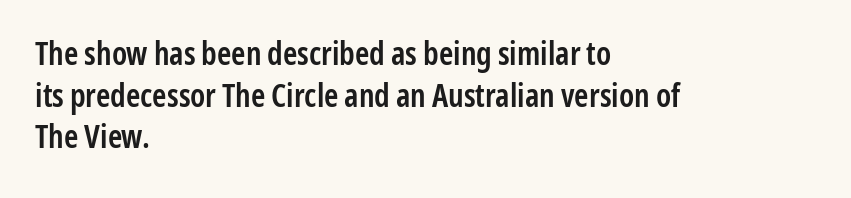
Rule under the text: the space is simply empty. Nope, not italic — everything's standing straight. Think of a printed novel: that variable character pitch is what you see here. Is the block centered? No — it sits flush against the left margin. Look at the stroke-to-counter ratio: somewhat heavy, a semibold.
